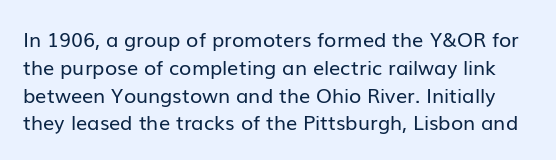
Q: Is the text bold? A: No.
Q: Is the text italic (slanted)? A: No, it is upright.
Q: Is the text underlined? A: No.
Q: Is the spacing between letters normal or unusually wide? A: Normal.
Q: Is the spacing between lines tight, normal or loose? A: Normal.
